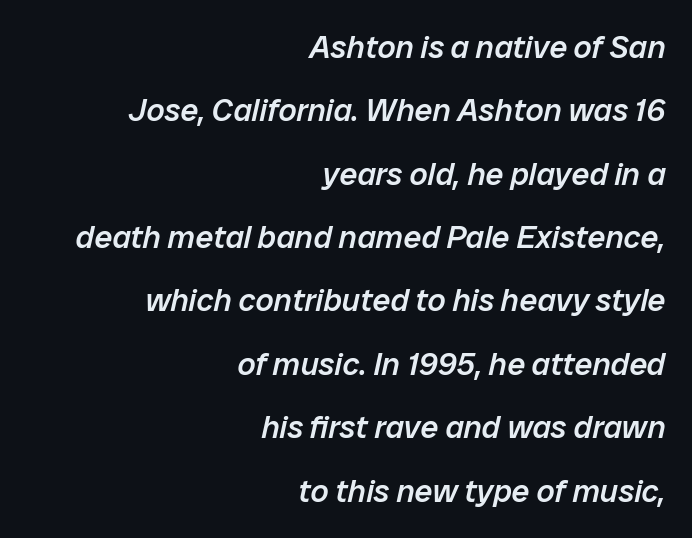
Here the glyphs are tracked normally, forming tight word shapes. The rendering uses natural spacing where letterforms have individual widths. Style check: oblique. The rendering uses a semibold face; strokes are thickened but not to full bold.
